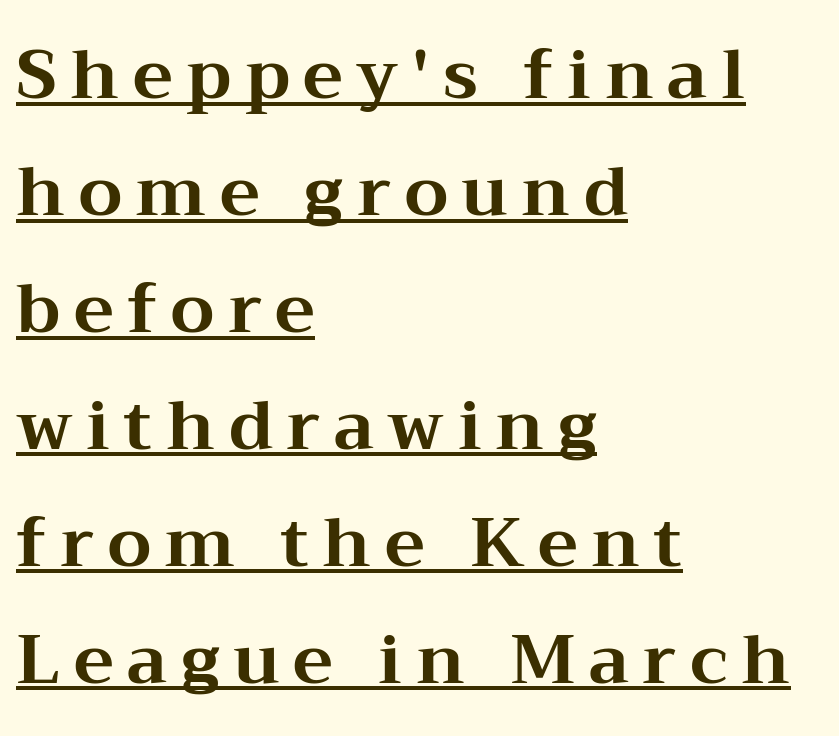
{"serif": "yes", "italic": "no", "bold": "yes", "weight": "bold", "width": "wide", "stroke_contrast": "medium", "x_height": "medium", "monospaced": "no", "underline": "yes", "align": "left", "line_spacing_ratio": 1.72, "letter_spacing": "wide", "letter_spacing_em": 0.2, "glyph_px": 68}
